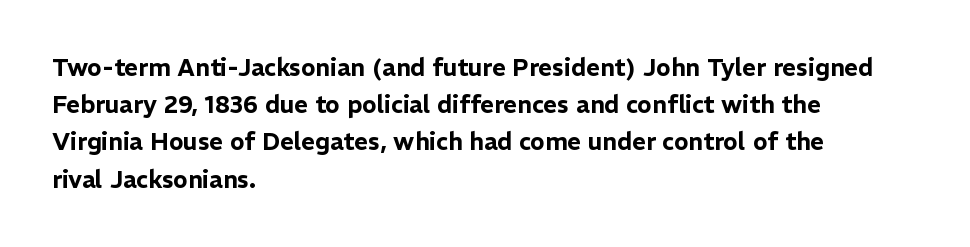
The image shows 24 px text type, upright; set left-aligned, normal line spacing (1.55x), normal letter spacing, not underlined.
